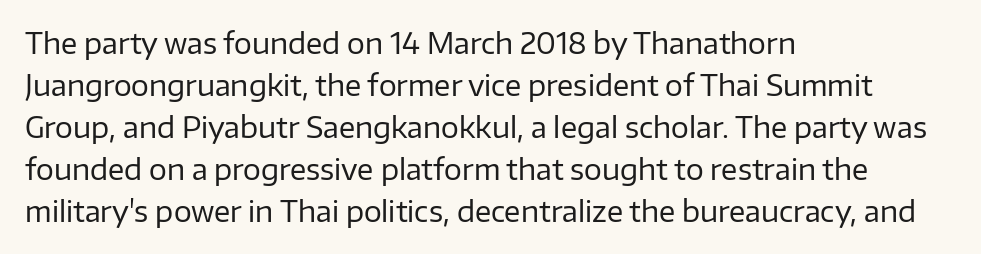
{"serif": "no", "italic": "no", "bold": "no", "weight": "regular", "width": "normal", "stroke_contrast": "low", "x_height": "medium", "monospaced": "no", "underline": "no", "align": "left", "line_spacing": "normal", "line_spacing_ratio": 1.5, "letter_spacing": "normal", "letter_spacing_em": 0.0, "glyph_px": 28}
